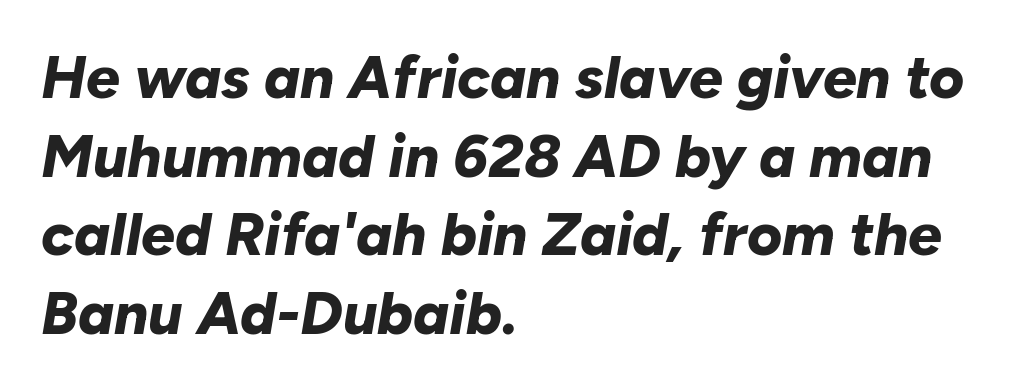
{"italic": "yes", "lean": "right", "slant_degrees": 10, "bold": "yes", "weight": "bold", "width": "normal", "stroke_contrast": "low", "x_height": "medium", "monospaced": "no", "underline": "no", "align": "left", "line_spacing": "normal", "line_spacing_ratio": 1.31, "letter_spacing": "normal", "letter_spacing_em": 0.0, "glyph_px": 60}
